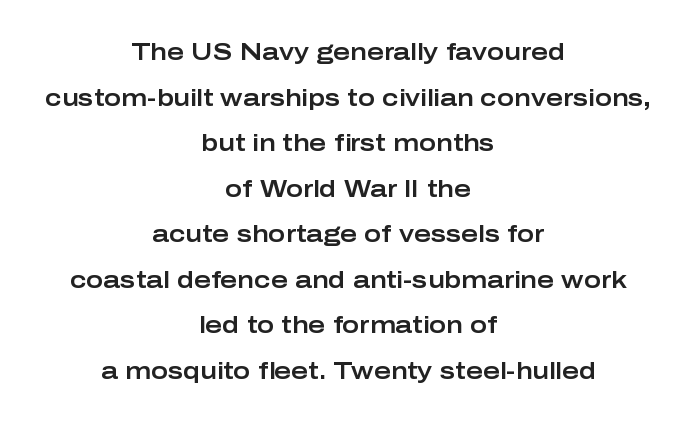
Q: Is the text italic (slanted)? A: No, it is upright.
Q: Is the text underlined? A: No.
Q: How is the paragraph aligned? A: Centered.
Q: Is the spacing between letters normal or unusually wide? A: Normal.
Q: Is the spacing between lines tight, normal or loose? A: Loose.
